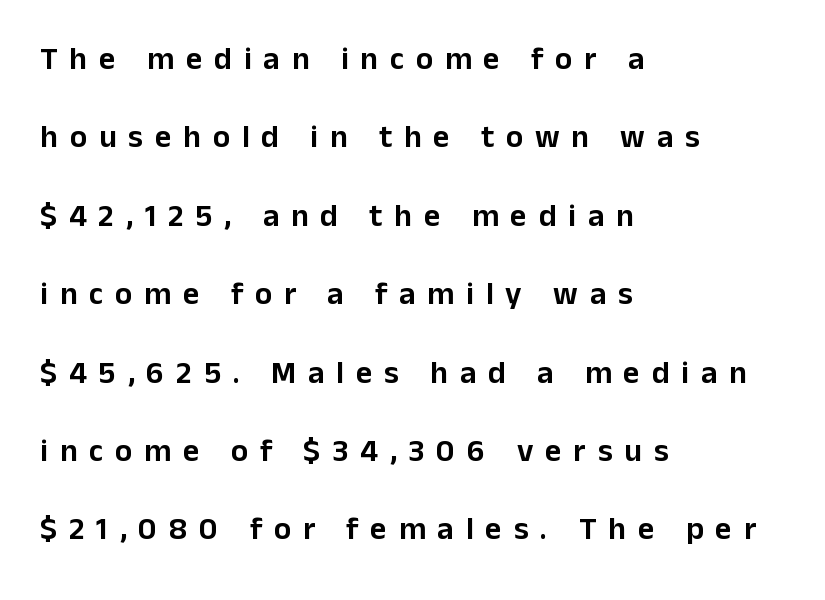
{"serif": "no", "italic": "no", "width": "normal", "stroke_contrast": "low", "x_height": "medium", "monospaced": "no", "underline": "no", "align": "left", "line_spacing": "loose", "line_spacing_ratio": 2.45, "letter_spacing": "wide", "letter_spacing_em": 0.37, "glyph_px": 32}
